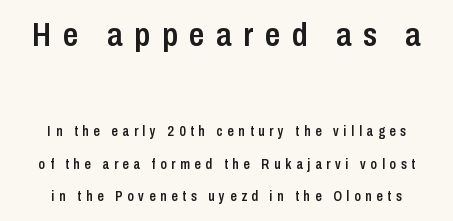
Q: Is the text bold? A: Semi-bold.
Q: Is the text italic (slanted)? A: No, it is upright.
Q: Is the typeface a serif or a sans-serif typeface? A: Sans-serif.
Q: Is the text underlined? A: No.
Q: Is the spacing between letters normal or unusually wide? A: Unusually wide.
Q: Is the spacing between lines tight, normal or loose? A: Loose.
Q: Which block of text is set in a larger size, the first (top) or the second (bottom)? A: The first (top) one.
Q: Width (condensed, normal, or wide)? A: Condensed.
Q: Stroke contrast? A: Low.
Q: x-height? A: Medium.
Q: Monospaced? A: No.
